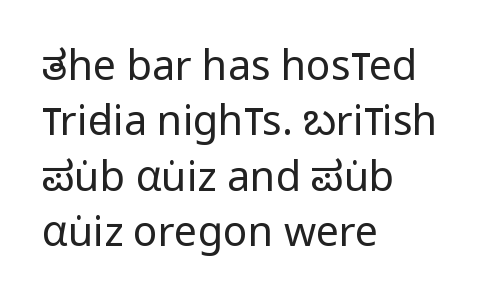
A typesetter would mark this as roman, not italic. The horizontal fit of the characters is conventional and even. Is the block centered? No — it sits flush against the left margin. Stroke terminals: plain, sans-serif. Letters rest on an invisible, unmarked baseline.
